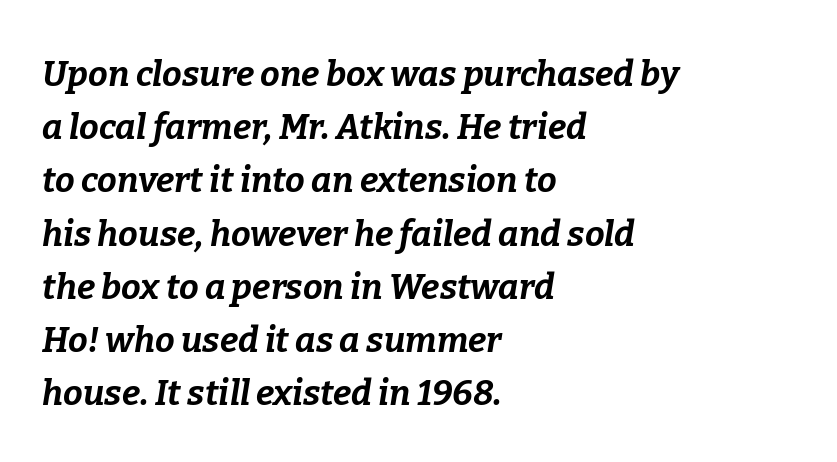
The area under the type is left untouched. Students, observe: this is what conventionally led text looks like. The setting favours the left margin, as ordinary paragraphs usually do. A typesetter would call this zero additional tracking. Slanted lettering throughout.
